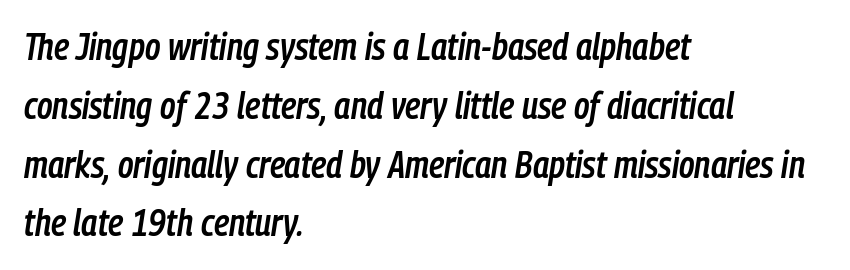
Looking at the ascenders, they clearly lean. Compared with typical body copy, the letter spacing here is the same. Character widths vary here, with narrow letters taking less room than wide ones. This rendering features lettering with no underline. Stroke thickness is moderately raised; the sample reads as semibold.
